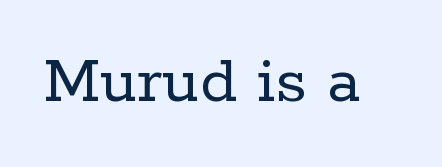
Q: Is the text bold? A: No.
Q: Is the text italic (slanted)? A: No, it is upright.
Q: Is the typeface a serif or a sans-serif typeface? A: Serif.
Q: Is the text underlined? A: No.
Q: Is the spacing between letters normal or unusually wide? A: Normal.
Q: Width (condensed, normal, or wide)? A: Normal.
Q: Stroke contrast? A: Low.
Q: x-height? A: Medium.
Q: Monospaced? A: No.
